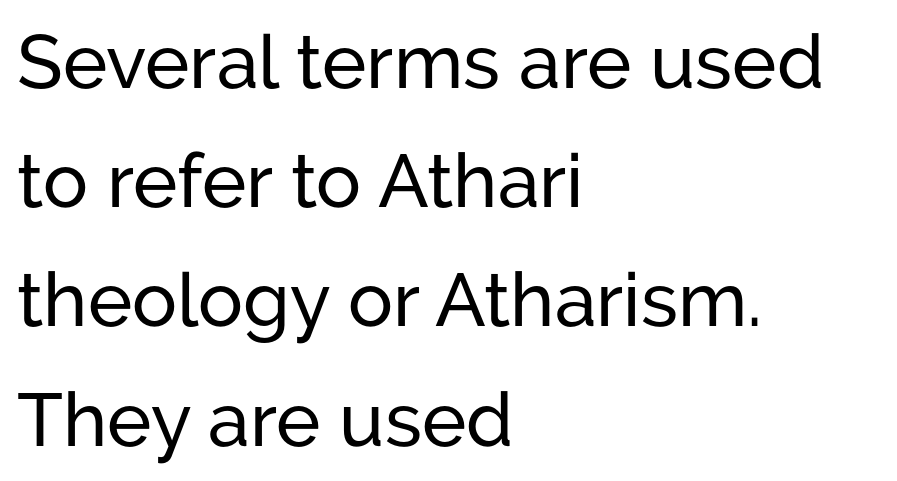
In terms of posture, this sample is upright. A typesetter would call this zero additional tracking. Visually the block forms a straight wall on the left and a jagged coastline on the right. The face used here is proportionally spaced, like ordinary book or web type.
